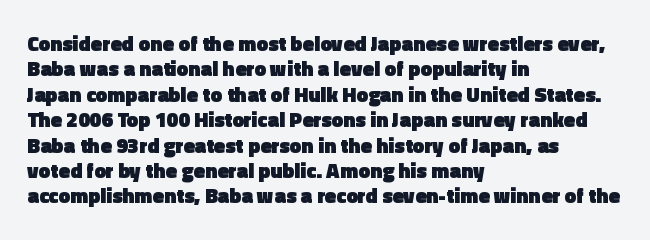
Q: Is the text bold? A: Yes.
Q: Is the text italic (slanted)? A: No, it is upright.
Q: Is the text underlined? A: No.
Q: How is the paragraph aligned? A: Left-aligned.
Q: Is the spacing between letters normal or unusually wide? A: Normal.
